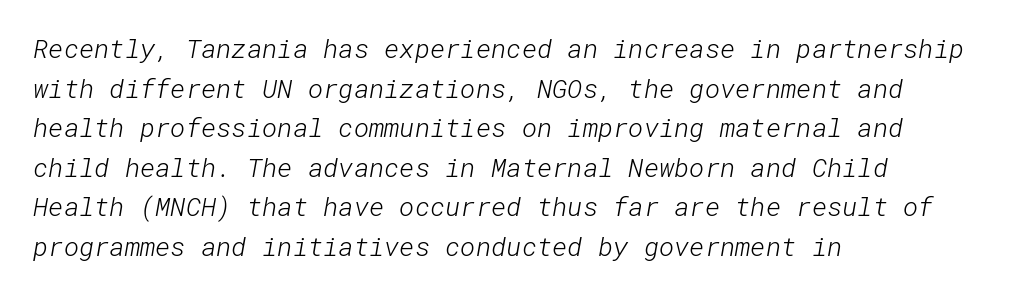
The image shows 26 px text type; set left-aligned, normal line spacing (1.52x), normal letter spacing, not underlined.
